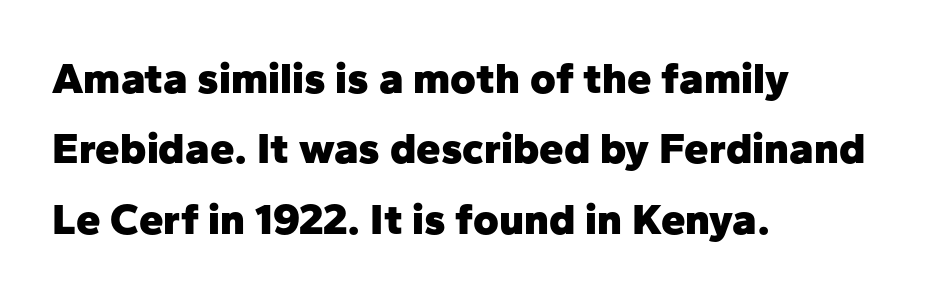
{"serif": "no", "italic": "no", "bold": "yes", "weight": "heavy", "width": "normal", "stroke_contrast": "low", "x_height": "medium", "monospaced": "no", "underline": "no", "align": "left", "line_spacing": "normal", "line_spacing_ratio": 1.6, "letter_spacing": "normal", "letter_spacing_em": 0.0, "glyph_px": 44}
